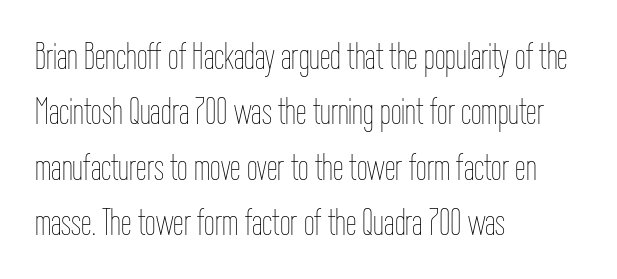
The image shows 38 px thin, condensed type, upright; set left-aligned, normal line spacing (1.46x), normal letter spacing, not underlined; low stroke contrast and a medium x-height.
